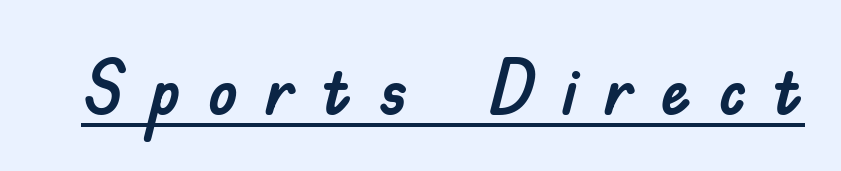
{"serif": "no", "width": "normal", "stroke_contrast": "low", "x_height": "small", "monospaced": "no", "underline": "yes", "letter_spacing": "wide", "letter_spacing_em": 0.35, "glyph_px": 76}
